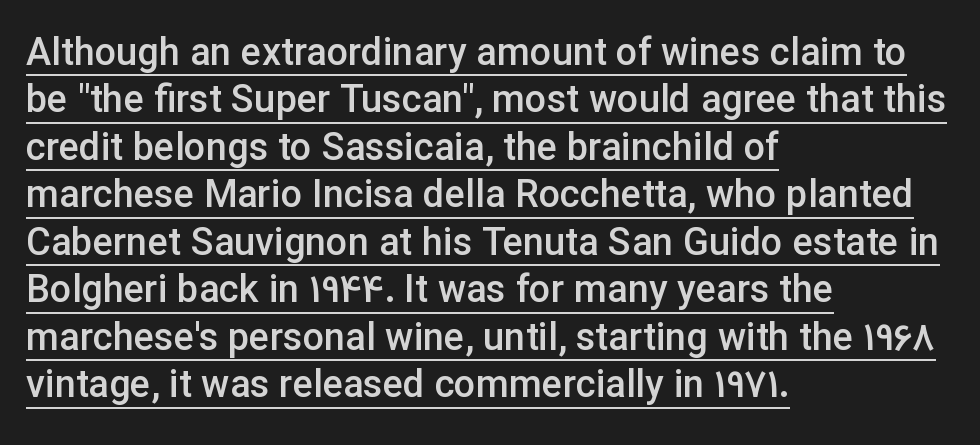
The image shows 38 px semibold sans-serif type, upright; set left-aligned, normal line spacing (1.25x), normal letter spacing, underlined; low stroke contrast and a medium x-height.
